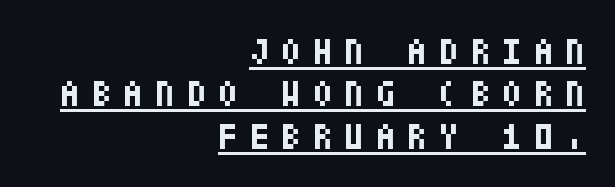
Q: Is the text bold? A: Yes.
Q: Is the text italic (slanted)? A: No, it is upright.
Q: Is the typeface a serif or a sans-serif typeface? A: Sans-serif.
Q: Is the text underlined? A: Yes.
Q: How is the paragraph aligned? A: Right-aligned.
Q: Is the spacing between letters normal or unusually wide? A: Unusually wide.
Q: Width (condensed, normal, or wide)? A: Condensed.
Q: Stroke contrast? A: Low.
Q: x-height? A: Large.
